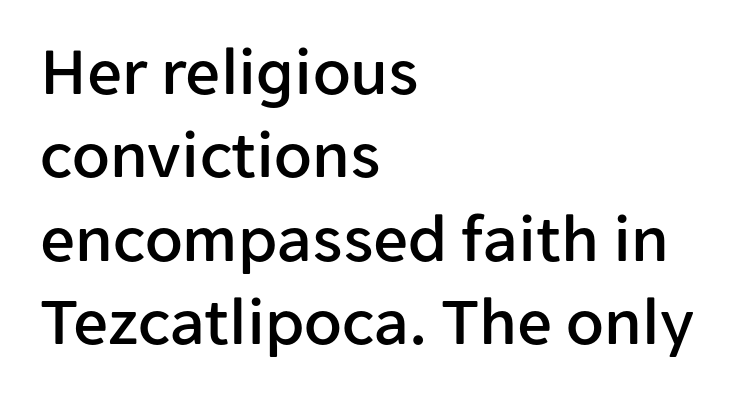
Q: Is the text italic (slanted)? A: No, it is upright.
Q: Is the typeface a serif or a sans-serif typeface? A: Sans-serif.
Q: Is the text underlined? A: No.
Q: How is the paragraph aligned? A: Left-aligned.
Q: Is the spacing between letters normal or unusually wide? A: Normal.
Q: Width (condensed, normal, or wide)? A: Normal.
Q: Stroke contrast? A: Low.
Q: x-height? A: Medium.
Q: Monospaced? A: No.
